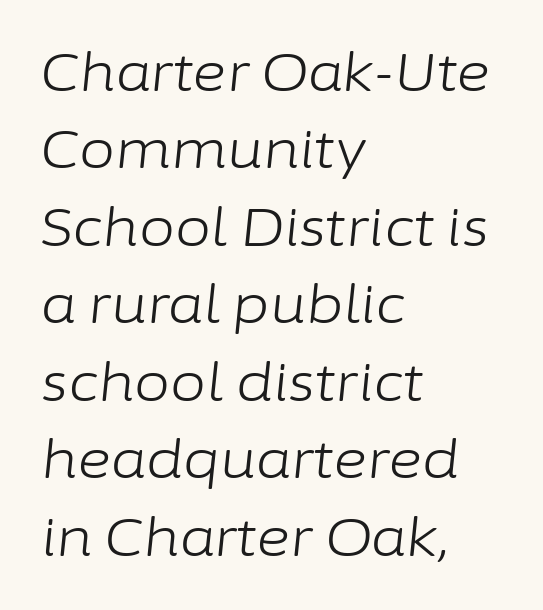
The image shows 52 px light type, italic (leaning right); set left-aligned, normal line spacing (1.49x), normal letter spacing, not underlined; low stroke contrast and a medium x-height.
